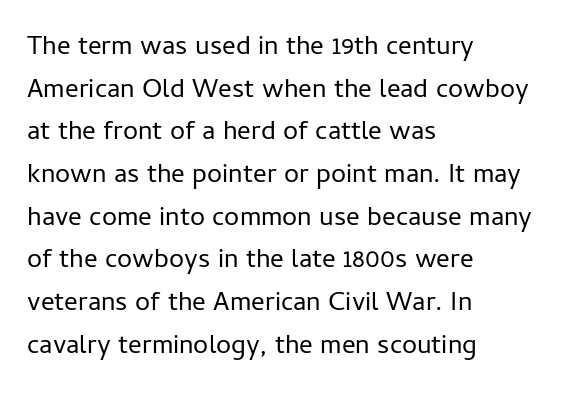
The ragged edge is on the right, which tells us the setting is flush left. Vertical strokes here are truly vertical. Heaviness? Minimal to ordinary, like unemphasized prose. Lines of text with bare space underneath.
